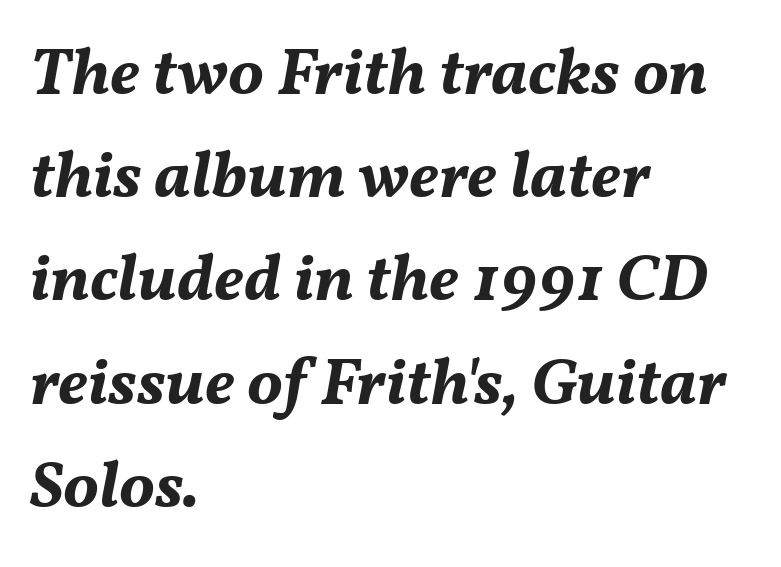
Here the designer chose a conventional face with non-uniform glyph widths. Heft: maximum for text — a bold. The strip under each line holds only bare page. Honestly, the row spacing looks completely unremarkable.
